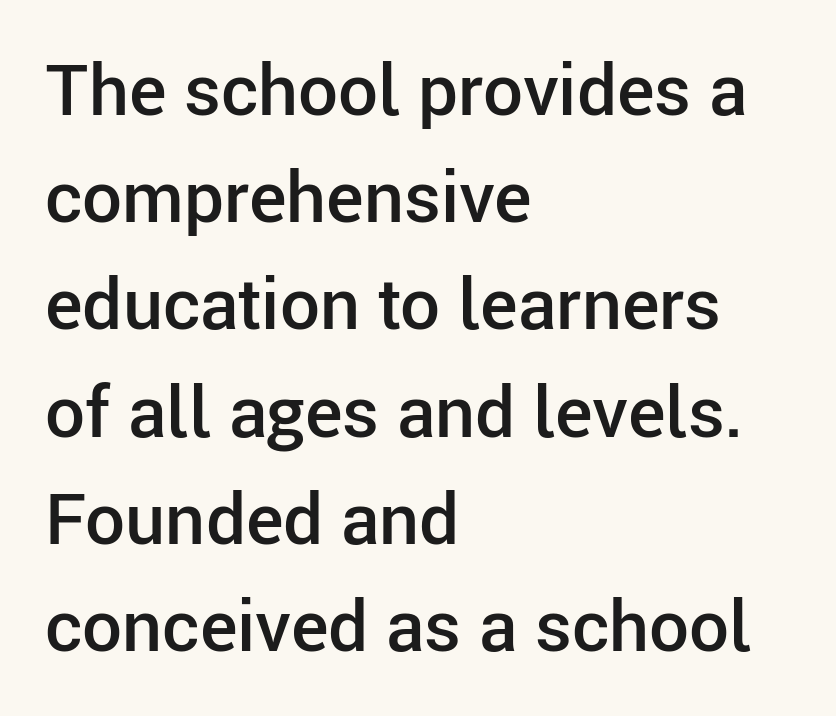
Caption: standard tracking, unaltered. Each letter's strokes conclude bluntly, with no projecting serifs. Notice how descenders clear the ascenders below comfortably — that's standard leading. Each letter keeps its own natural width here, so spacing adapts to shape. The paragraph has a hard left edge and a soft right edge. Italic? Not at all — the glyphs are vertical.
